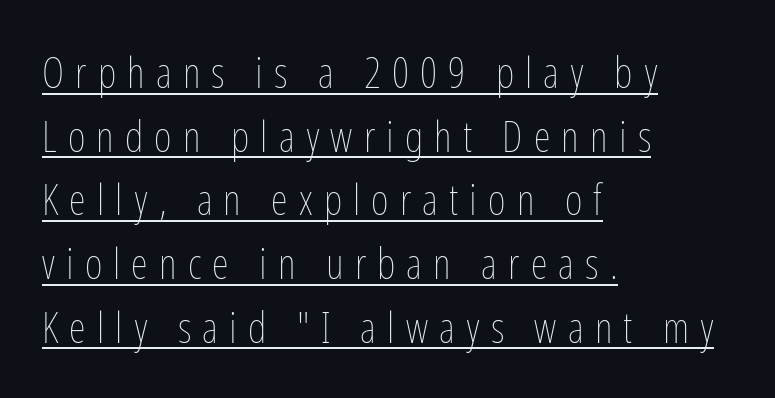
The image shows 43 px thin, condensed type, upright; set left-aligned, normal line spacing (1.48x), unusually wide letter spacing (+0.26 em), underlined; low stroke contrast and a medium x-height.
